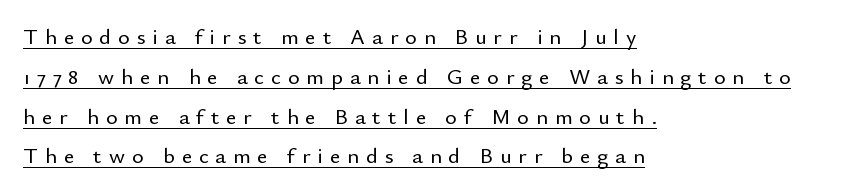
Italic? Not at all — the glyphs are vertical. The lines in this sample share a left origin and differ only in where they stop. Spacing between characters has been opened up far beyond the box default. Somebody hit Ctrl+U on this one — the words are underlined.
